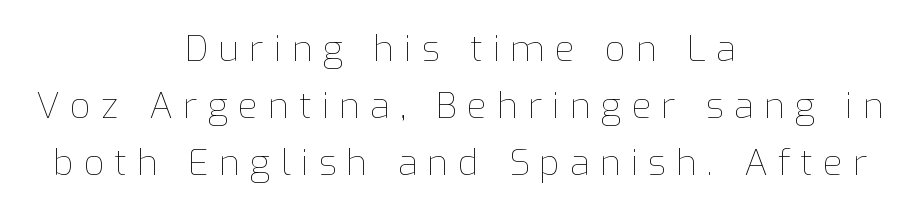
If you drew a line through each stem, it would be perfectly vertical. Compared with typical body copy, the letter spacing here is much looser. Each letter keeps its own natural width here, so spacing adapts to shape. Alignment: centered. Stems here are at most as thick as an everyday book face.
